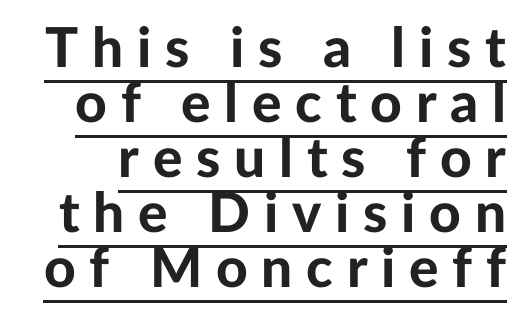
The image shows 55 px bold sans-serif type, upright; set tight line spacing (1.0x), unusually wide letter spacing (+0.25 em), underlined; low stroke contrast and a medium x-height.
